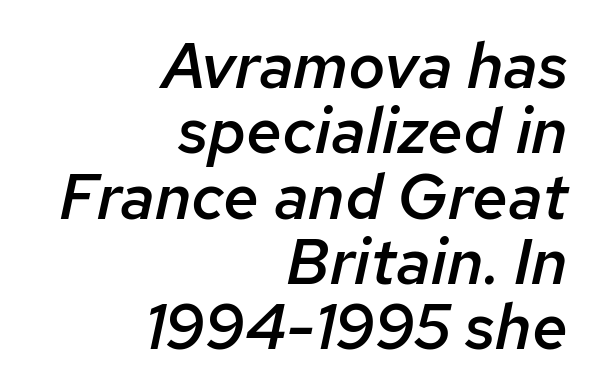
The image shows 64 px semibold type, italic (leaning right); set right-aligned, tight line spacing (1.02x), normal letter spacing, not underlined; low stroke contrast and a medium x-height.
